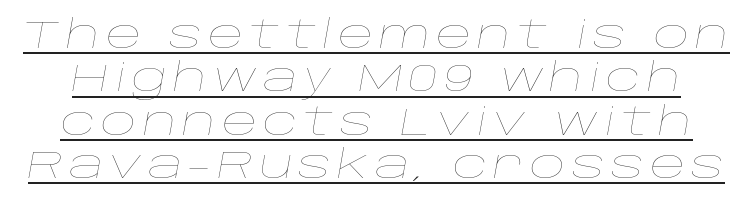
Heaviness? Minimal to ordinary, like unemphasized prose. Decoration check: the copy is underlined. Is the type slanted? Yes — the strokes lean at a clear angle. The leading is snug, giving the passage a crowded texture. Note the varied advance widths — an 'i' is clearly narrower than an 'm'.
